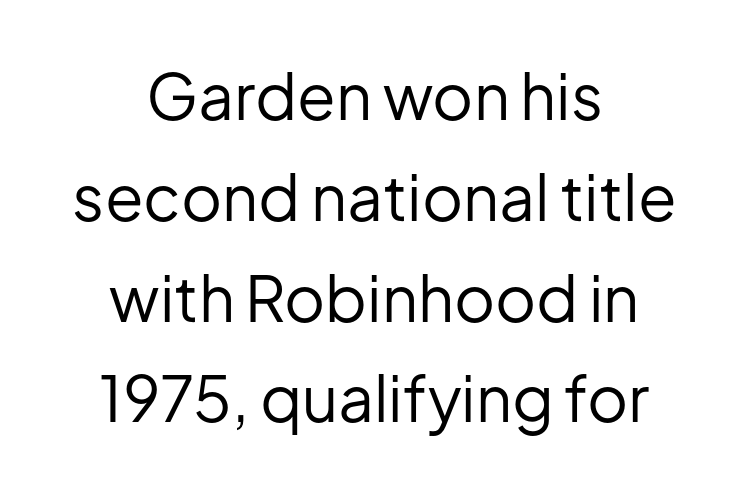
The image shows 63 px regular-weight sans-serif type, upright; set centered, normal line spacing (1.6x), normal letter spacing, not underlined; low stroke contrast and a medium x-height.
